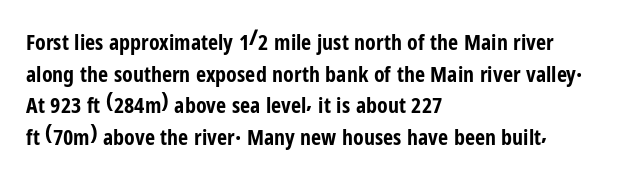
The image shows 22 px bold type, upright; set left-aligned, normal line spacing (1.44x), normal letter spacing, not underlined.
